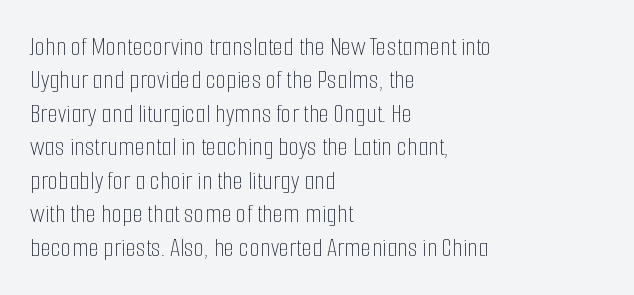
The image shows 27 px text type, upright; set left-aligned, line spacing 1.24x, normal letter spacing, not underlined.
